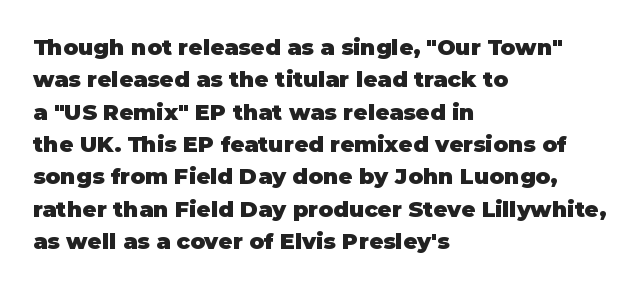
{"italic": "no", "bold": "yes", "underline": "no", "align": "left", "line_spacing": "normal", "line_spacing_ratio": 1.47, "letter_spacing": "normal", "letter_spacing_em": 0.0, "glyph_px": 22}
